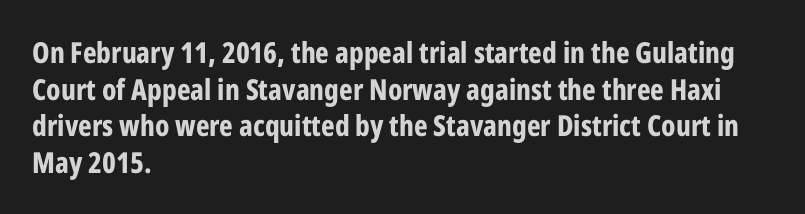
The image shows 29 px bold, condensed sans-serif type, upright; set left-aligned, normal line spacing (1.26x), normal letter spacing, not underlined; low stroke contrast and a medium x-height.
